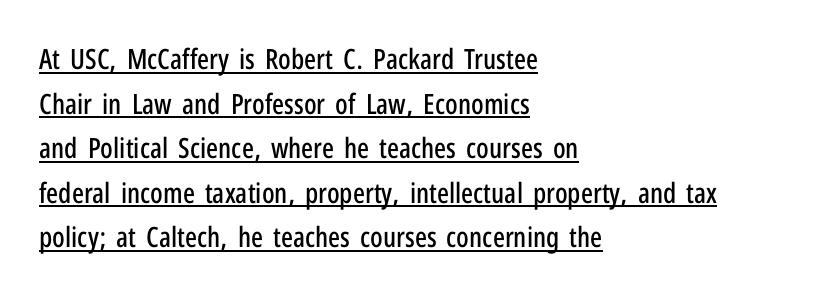
{"serif": "no", "italic": "no", "width": "condensed", "stroke_contrast": "low", "x_height": "medium", "monospaced": "no", "underline": "yes", "align": "left", "line_spacing": "normal", "line_spacing_ratio": 1.59, "letter_spacing": "normal", "letter_spacing_em": 0.0, "glyph_px": 28}
